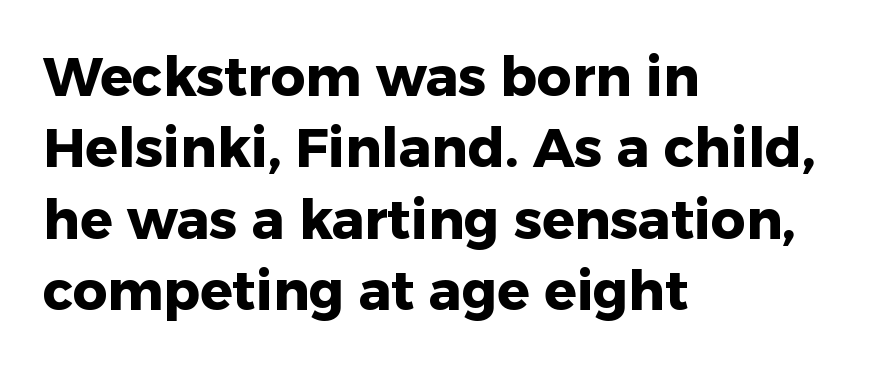
{"serif": "no", "italic": "no", "bold": "yes", "weight": "heavy", "width": "normal", "stroke_contrast": "low", "x_height": "medium", "monospaced": "no", "underline": "no", "align": "left", "line_spacing": "normal", "line_spacing_ratio": 1.32, "letter_spacing": "normal", "letter_spacing_em": 0.0, "glyph_px": 54}
